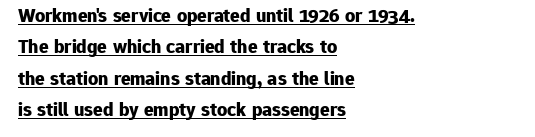
The image shows 20 px bold type, upright; set left-aligned, normal line spacing (1.57x), normal letter spacing, underlined.
